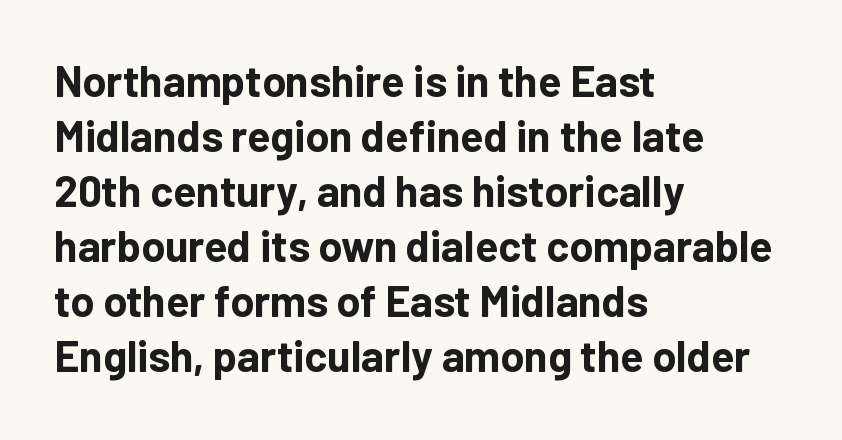
Q: Is the text bold? A: Yes.
Q: Is the text italic (slanted)? A: No, it is upright.
Q: Is the typeface a serif or a sans-serif typeface? A: Sans-serif.
Q: Is the text underlined? A: No.
Q: How is the paragraph aligned? A: Left-aligned.
Q: Is the spacing between letters normal or unusually wide? A: Normal.
Q: Is the spacing between lines tight, normal or loose? A: Normal.
Q: Width (condensed, normal, or wide)? A: Normal.
Q: Stroke contrast? A: Low.
Q: x-height? A: Medium.
Q: Monospaced? A: No.
